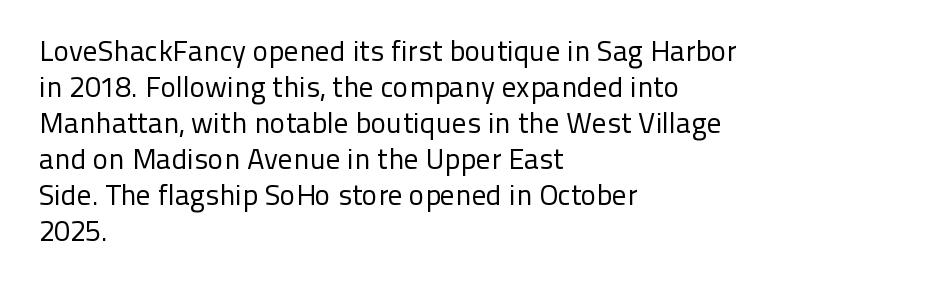
Q: Is the text bold? A: No.
Q: Is the text italic (slanted)? A: No, it is upright.
Q: Is the typeface a serif or a sans-serif typeface? A: Sans-serif.
Q: Is the text underlined? A: No.
Q: How is the paragraph aligned? A: Left-aligned.
Q: Is the spacing between letters normal or unusually wide? A: Normal.
Q: Width (condensed, normal, or wide)? A: Normal.
Q: Stroke contrast? A: Low.
Q: x-height? A: Medium.
Q: Monospaced? A: No.
